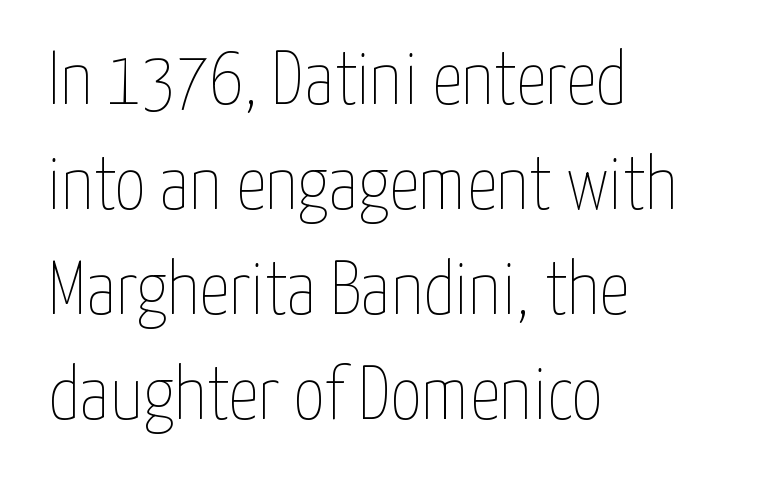
The image shows 76 px thin, condensed type, upright; set left-aligned, normal line spacing (1.38x), normal letter spacing, not underlined; low stroke contrast and a medium x-height.
